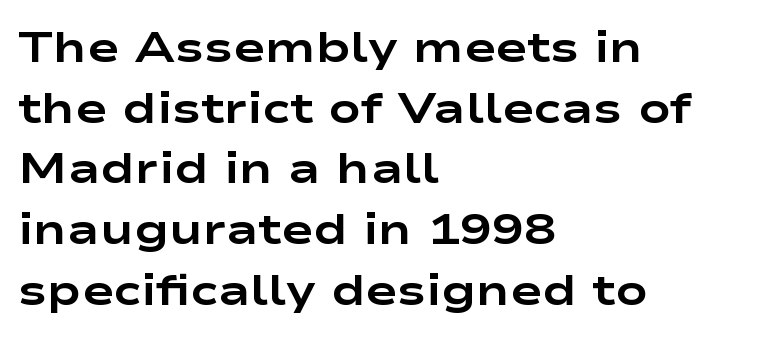
These words are printed bold, with thick strokes throughout. The lines are quadded left. Check the space under the baseline: it is left empty. Do the characters align in a grid? No, the font is proportional.
